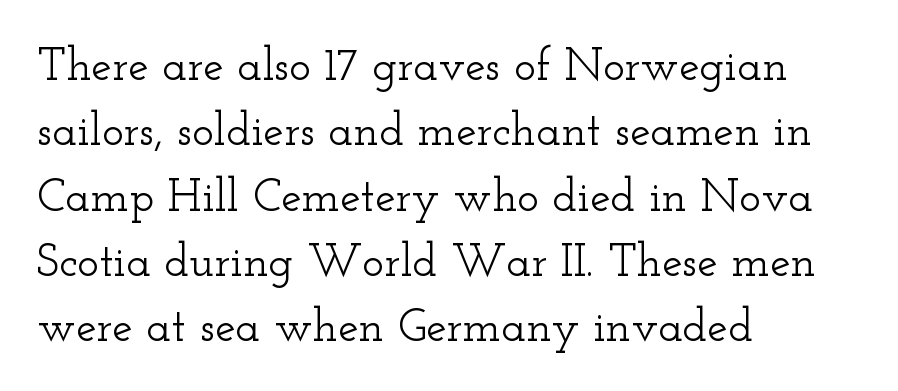
{"serif": "yes", "italic": "no", "width": "wide", "stroke_contrast": "low", "x_height": "small", "monospaced": "no", "underline": "no", "align": "left", "line_spacing": "normal", "line_spacing_ratio": 1.42, "letter_spacing": "normal", "letter_spacing_em": 0.0, "glyph_px": 46}
